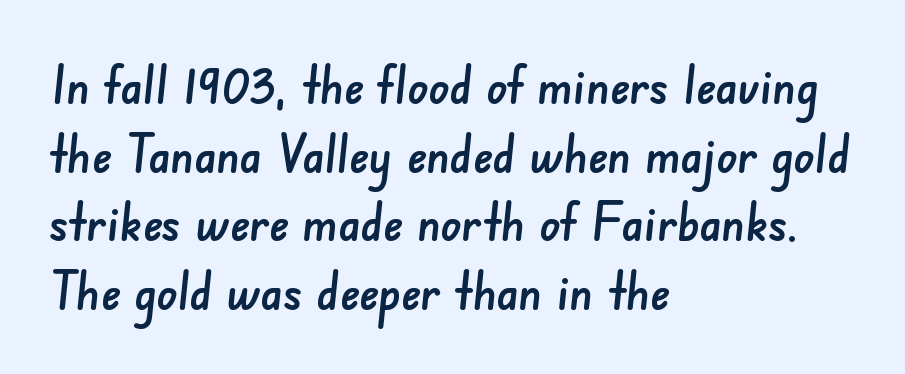
You could call the tracking neutral — neither tight nor loose. Does the copy run flush right? No — it runs flush left. Anything drawn beneath the words? Only blank space. The lines sit at an ordinary, default distance from one another.
